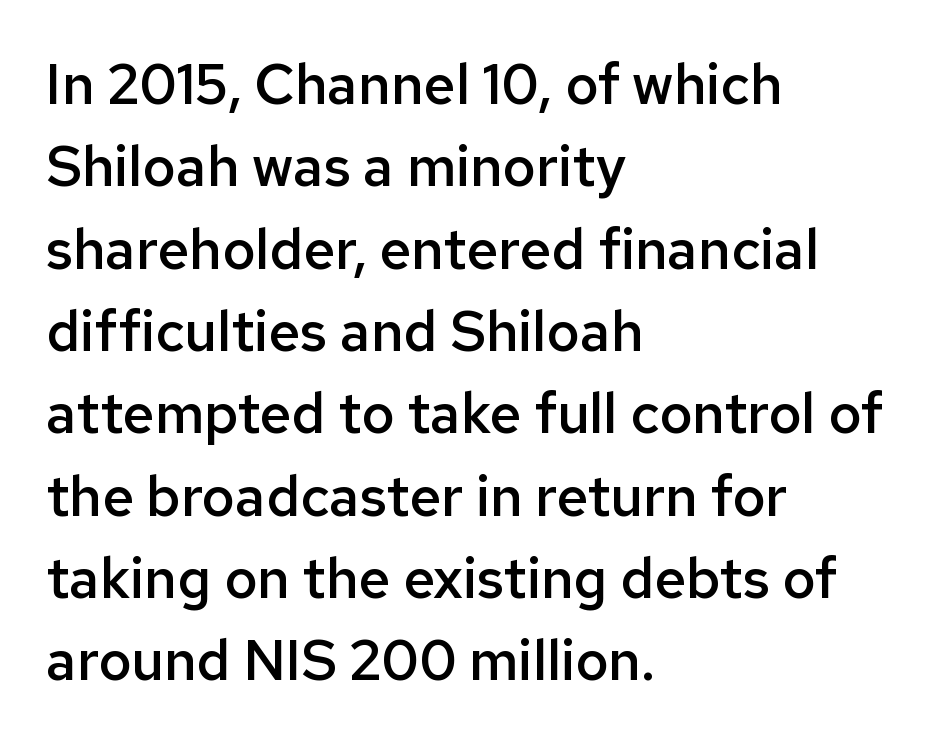
Q: Is the text bold? A: Semi-bold.
Q: Is the text italic (slanted)? A: No, it is upright.
Q: Is the typeface a serif or a sans-serif typeface? A: Sans-serif.
Q: Is the text underlined? A: No.
Q: How is the paragraph aligned? A: Left-aligned.
Q: Is the spacing between letters normal or unusually wide? A: Normal.
Q: Is the spacing between lines tight, normal or loose? A: Normal.
Q: Width (condensed, normal, or wide)? A: Normal.
Q: Stroke contrast? A: Low.
Q: x-height? A: Medium.
Q: Monospaced? A: No.
